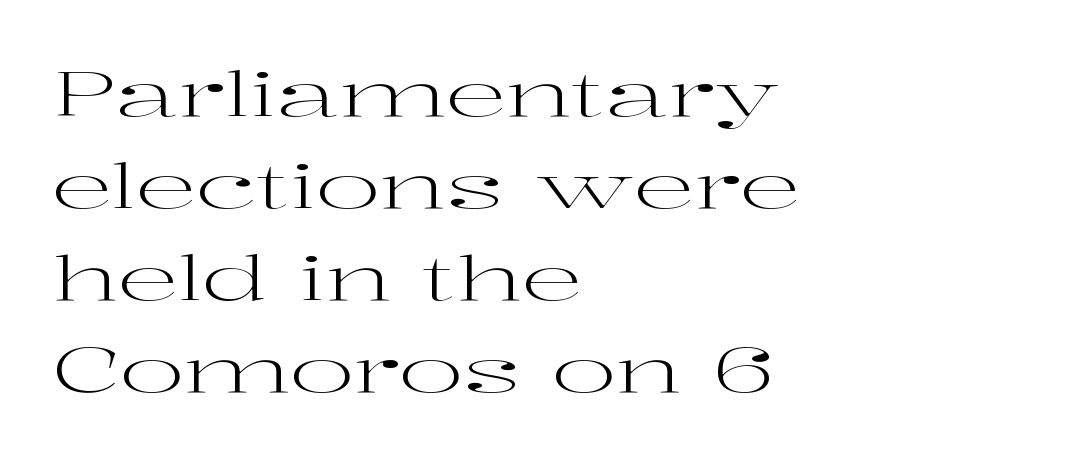
Q: Is the text bold? A: No.
Q: Is the text italic (slanted)? A: No, it is upright.
Q: Is the typeface a serif or a sans-serif typeface? A: Serif.
Q: Is the text underlined? A: No.
Q: How is the paragraph aligned? A: Left-aligned.
Q: Is the spacing between letters normal or unusually wide? A: Normal.
Q: Is the spacing between lines tight, normal or loose? A: Normal.
Q: Width (condensed, normal, or wide)? A: Wide.
Q: Stroke contrast? A: High.
Q: x-height? A: Medium.
Q: Monospaced? A: No.
